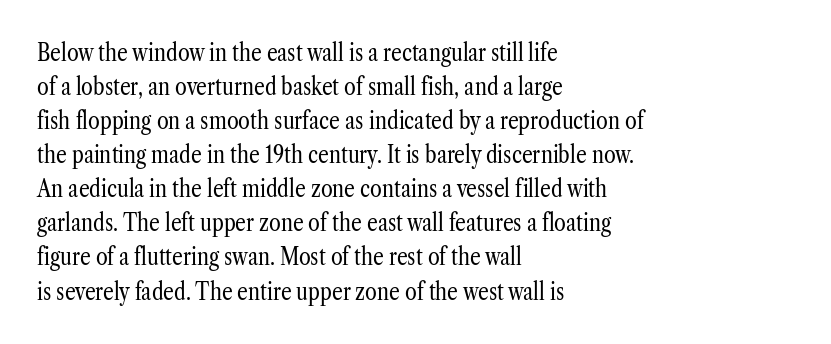
{"italic": "no", "bold": "no", "underline": "no", "align": "left", "line_spacing": "normal", "line_spacing_ratio": 1.42, "letter_spacing": "normal", "letter_spacing_em": 0.0, "glyph_px": 24}
